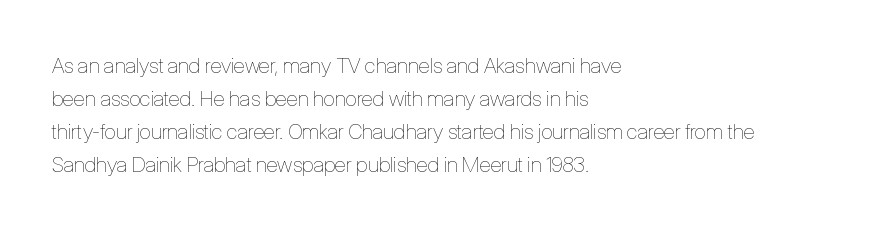
{"italic": "no", "bold": "no", "underline": "no", "align": "left", "line_spacing": "normal", "line_spacing_ratio": 1.57, "letter_spacing": "normal", "letter_spacing_em": 0.0, "glyph_px": 21}
